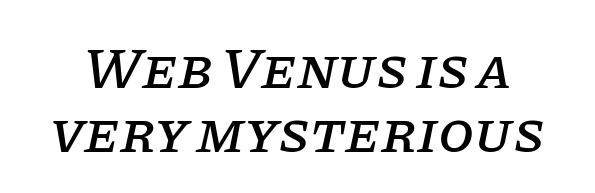
Q: Is the text italic (slanted)? A: Yes, it leans right by about 11 degrees.
Q: Is the typeface a serif or a sans-serif typeface? A: Serif.
Q: Is the text underlined? A: No.
Q: Is the spacing between letters normal or unusually wide? A: Normal.
Q: Is the spacing between lines tight, normal or loose? A: Tight.
Q: Width (condensed, normal, or wide)? A: Normal.
Q: Stroke contrast? A: Low.
Q: x-height? A: Large.
Q: Monospaced? A: No.
